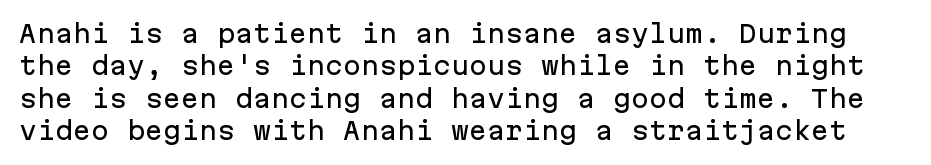
Q: Is the text italic (slanted)? A: No, it is upright.
Q: Is the text underlined? A: No.
Q: Is the spacing between letters normal or unusually wide? A: Normal.
Q: Is the spacing between lines tight, normal or loose? A: Normal.
